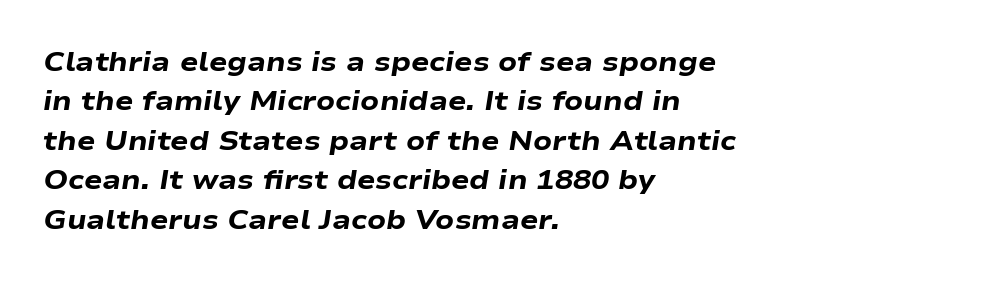
{"italic": "yes", "lean": "right", "slant_degrees": 9, "bold": "yes", "underline": "no", "align": "left", "line_spacing": "normal", "line_spacing_ratio": 1.46, "letter_spacing": "normal", "letter_spacing_em": 0.0, "glyph_px": 27}
